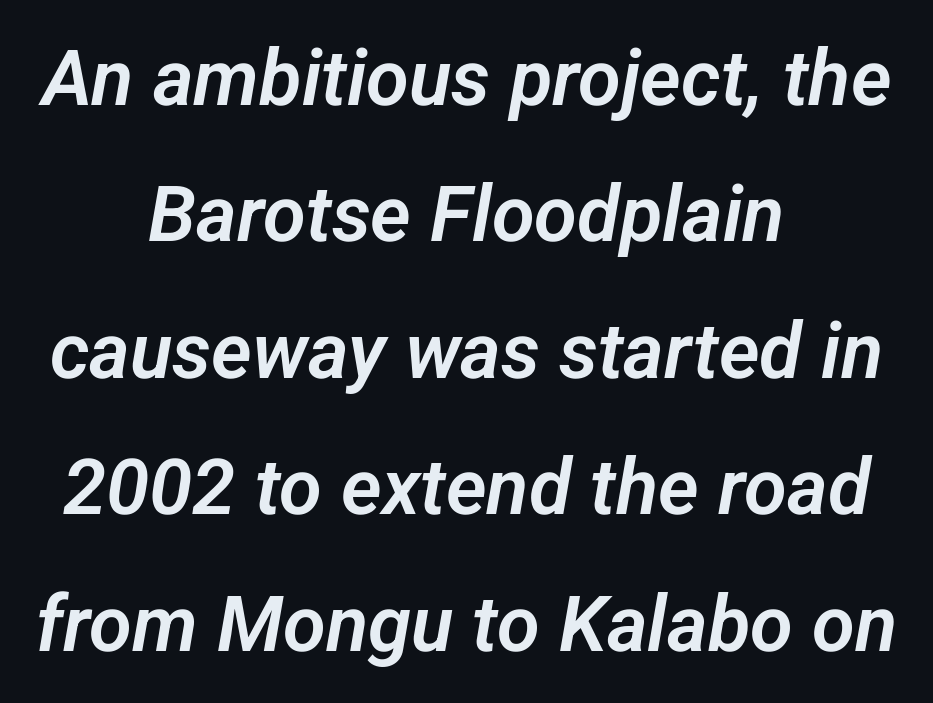
{"serif": "no", "width": "normal", "stroke_contrast": "low", "x_height": "medium", "monospaced": "no", "underline": "no", "align": "center", "line_spacing_ratio": 1.75, "letter_spacing": "normal", "letter_spacing_em": 0.0, "glyph_px": 78}
